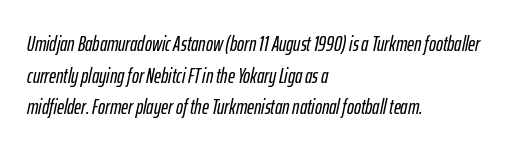
The image shows 21 px text type, italic (leaning right); set left-aligned, normal line spacing (1.51x), normal letter spacing, not underlined.
